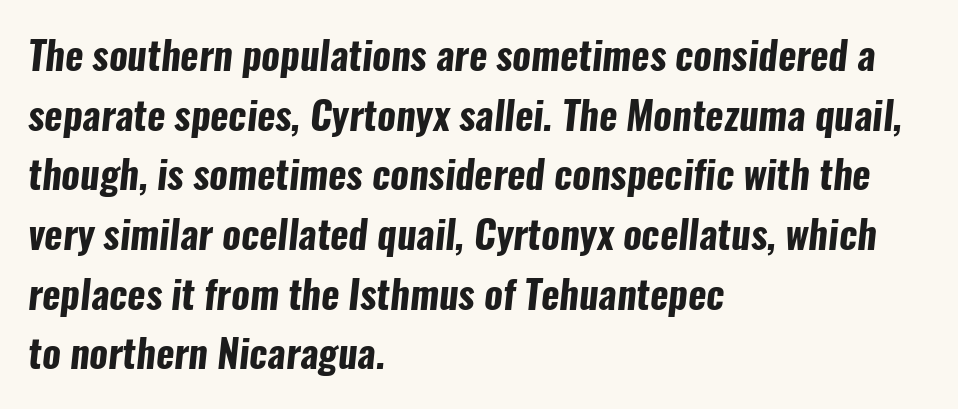
{"serif": "no", "bold": "yes", "weight": "bold", "width": "condensed", "stroke_contrast": "low", "x_height": "medium", "monospaced": "no", "underline": "no", "align": "left", "line_spacing": "normal", "line_spacing_ratio": 1.53, "letter_spacing": "normal", "letter_spacing_em": 0.0, "glyph_px": 39}
